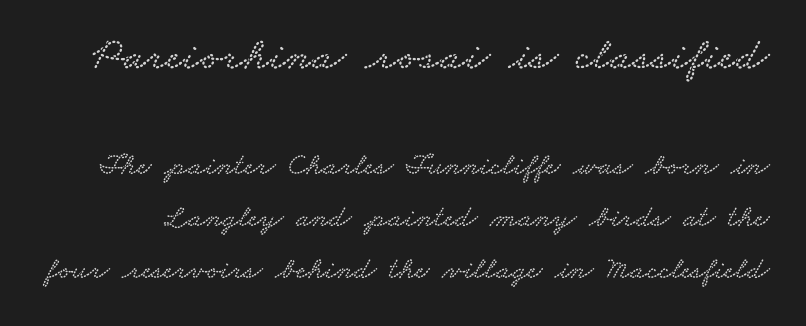
Q: Is the typeface a serif or a sans-serif typeface? A: Serif.
Q: Is the text underlined? A: No.
Q: Is the spacing between letters normal or unusually wide? A: Normal.
Q: Is the spacing between lines tight, normal or loose? A: Normal.
Q: Which block of text is set in a larger size, the first (top) or the second (bottom)? A: The first (top) one.
Q: Width (condensed, normal, or wide)? A: Wide.
Q: Stroke contrast? A: Low.
Q: x-height? A: Small.
Q: Monospaced? A: No.
